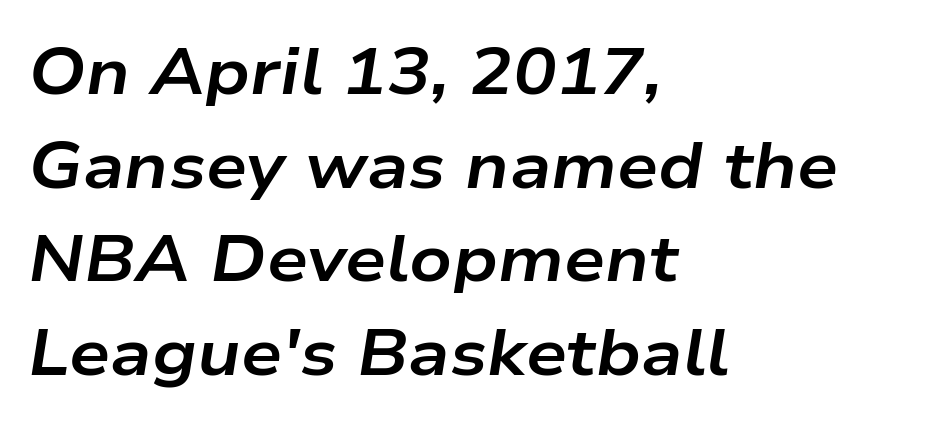
Q: Is the text bold? A: Yes.
Q: Is the text italic (slanted)? A: Yes, it leans right by about 9 degrees.
Q: Is the text underlined? A: No.
Q: How is the paragraph aligned? A: Left-aligned.
Q: Is the spacing between letters normal or unusually wide? A: Normal.
Q: Is the spacing between lines tight, normal or loose? A: Normal.
Q: Width (condensed, normal, or wide)? A: Wide.
Q: Stroke contrast? A: Low.
Q: x-height? A: Medium.
Q: Monospaced? A: No.
